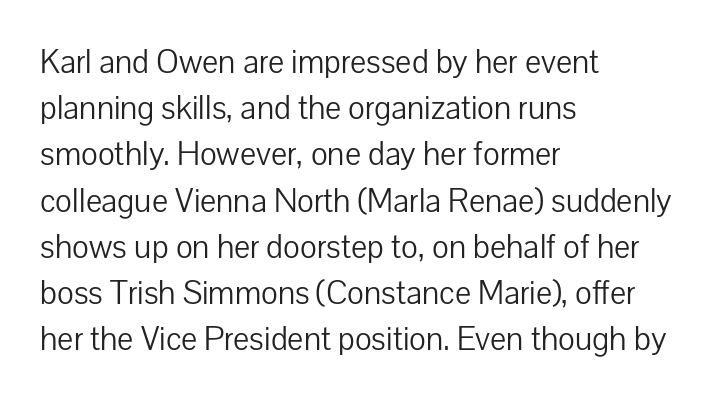
{"serif": "no", "italic": "no", "bold": "no", "weight": "light", "width": "normal", "stroke_contrast": "low", "x_height": "medium", "monospaced": "no", "underline": "no", "align": "left", "line_spacing": "normal", "line_spacing_ratio": 1.36, "letter_spacing": "normal", "letter_spacing_em": 0.0, "glyph_px": 34}
